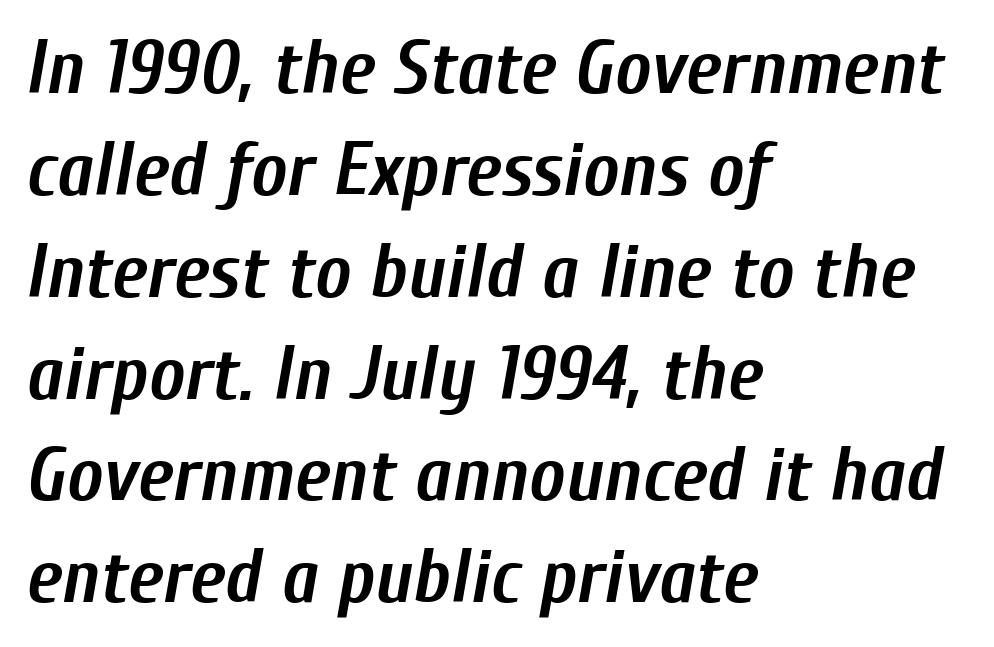
Q: Is the text bold? A: Yes.
Q: Is the text italic (slanted)? A: Yes, it leans right by about 10 degrees.
Q: Is the text underlined? A: No.
Q: How is the paragraph aligned? A: Left-aligned.
Q: Is the spacing between letters normal or unusually wide? A: Normal.
Q: Is the spacing between lines tight, normal or loose? A: Normal.
Q: Width (condensed, normal, or wide)? A: Condensed.
Q: Stroke contrast? A: Low.
Q: x-height? A: Medium.
Q: Monospaced? A: No.
